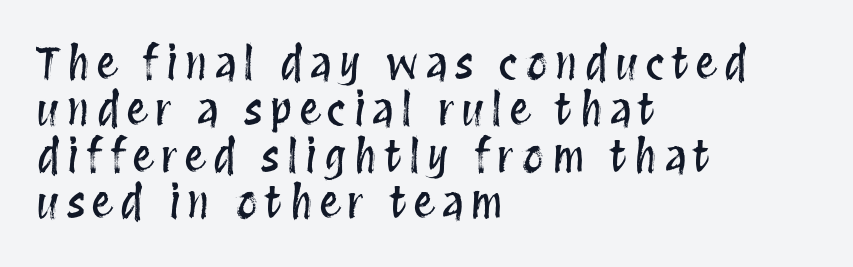
{"italic": "no", "width": "condensed", "stroke_contrast": "medium", "x_height": "large", "monospaced": "no", "underline": "no", "align": "left", "line_spacing": "tight", "line_spacing_ratio": 1.08, "glyph_px": 43}
